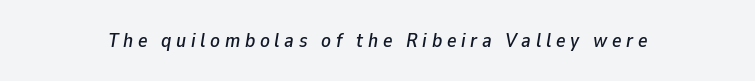
You can tell it's italic because the verticals aren't actually vertical. The tracking jumps out immediately: characters are airy and widely separated. Plain, unruled lines of type.
